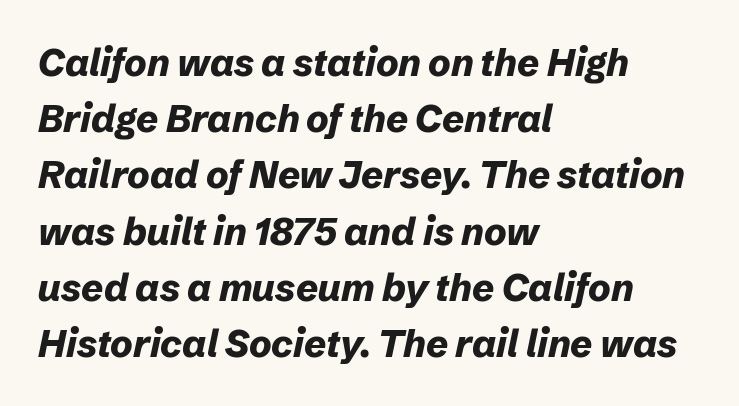
The image shows 38 px bold type, italic (leaning right); set left-aligned, normal line spacing (1.48x), normal letter spacing, not underlined; low stroke contrast and a medium x-height.
